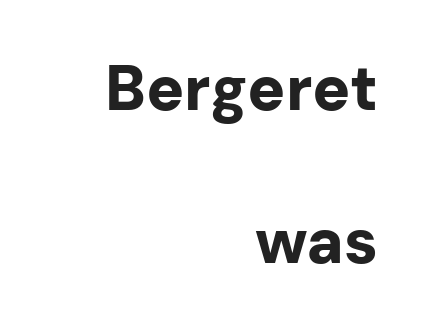
The image shows 63 px bold sans-serif type, upright; set right-aligned, loose line spacing (2.43x), normal letter spacing, not underlined; low stroke contrast and a medium x-height.
